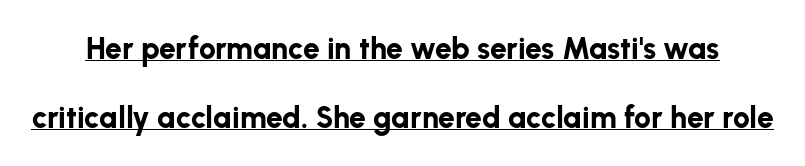
The image shows 30 px bold sans-serif type, upright; set loose line spacing (2.29x), normal letter spacing, underlined; low stroke contrast and a medium x-height.
